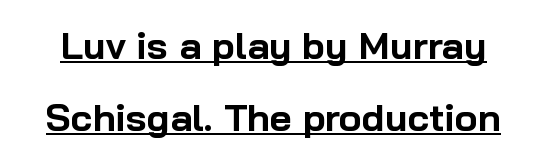
{"serif": "no", "italic": "no", "bold": "yes", "weight": "bold", "width": "normal", "stroke_contrast": "low", "x_height": "medium", "monospaced": "no", "underline": "yes", "line_spacing": "loose", "line_spacing_ratio": 1.9, "letter_spacing": "normal", "letter_spacing_em": 0.0, "glyph_px": 38}
